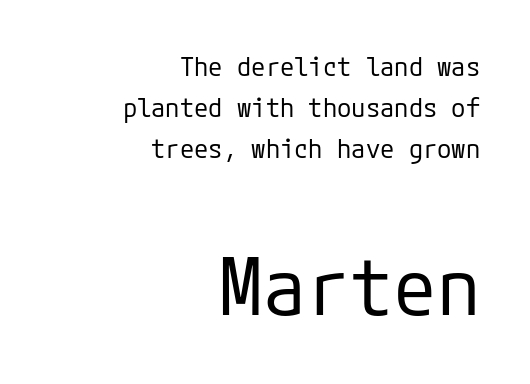
The image shows 79 px regular-weight sans-serif type, upright; set right-aligned, normal line spacing (1.57x), normal letter spacing, not underlined; the second (bottom) block is 3.04x larger; low stroke contrast and a medium x-height.
